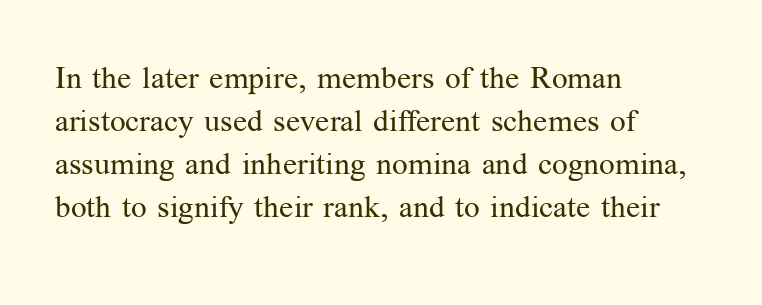
Q: Is the text bold? A: No.
Q: Is the text italic (slanted)? A: No, it is upright.
Q: Is the typeface a serif or a sans-serif typeface? A: Serif.
Q: Is the text underlined? A: No.
Q: How is the paragraph aligned? A: Left-aligned.
Q: Is the spacing between letters normal or unusually wide? A: Normal.
Q: Is the spacing between lines tight, normal or loose? A: Normal.
Q: Width (condensed, normal, or wide)? A: Normal.
Q: Stroke contrast? A: Medium.
Q: x-height? A: Medium.
Q: Monospaced? A: No.
